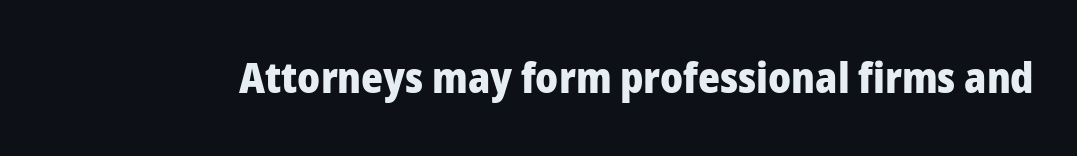
In terms of letterform style, serifs are entirely absent. Is this a fixed-width face? No — the glyphs have proportional, varying widths. Every letter is thick-stroked: bold, no question. The glyphs are unaccompanied by any horizontal stroke below them. The axis of the letterforms is exactly vertical. Students, note that the glyphs here touch the page at normal intervals.
